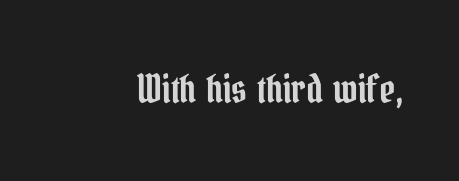
Q: Is the text italic (slanted)? A: No, it is upright.
Q: Is the typeface a serif or a sans-serif typeface? A: Serif.
Q: Is the text underlined? A: No.
Q: Is the spacing between letters normal or unusually wide? A: Normal.
Q: Width (condensed, normal, or wide)? A: Condensed.
Q: Stroke contrast? A: Low.
Q: x-height? A: Medium.
Q: Monospaced? A: No.
